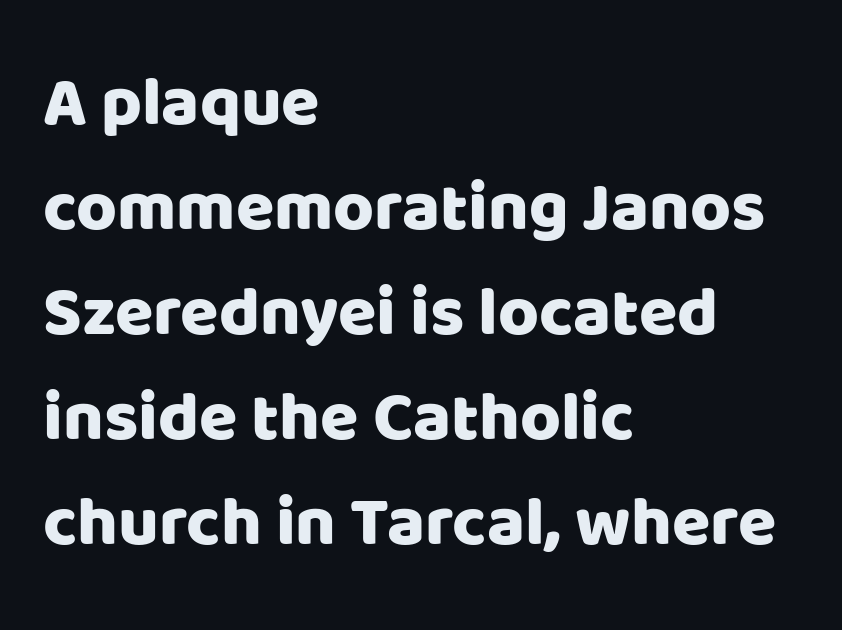
Does the copy run flush right? No — it runs flush left. Line spacing here is normal. You can tell it's not italic because the verticals are truly vertical. You can tell from the bare stems that sans-serif type was used. Looks like regular typesetting: each glyph gets only the width it needs.
